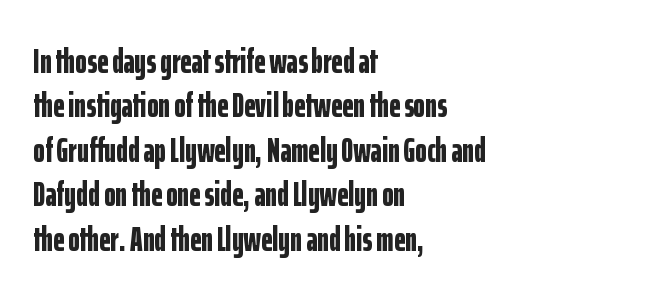
Q: Is the text bold? A: Yes.
Q: Is the text italic (slanted)? A: No, it is upright.
Q: Is the typeface a serif or a sans-serif typeface? A: Sans-serif.
Q: Is the text underlined? A: No.
Q: How is the paragraph aligned? A: Left-aligned.
Q: Is the spacing between letters normal or unusually wide? A: Normal.
Q: Is the spacing between lines tight, normal or loose? A: Normal.
Q: Width (condensed, normal, or wide)? A: Condensed.
Q: Stroke contrast? A: Low.
Q: x-height? A: Medium.
Q: Monospaced? A: No.
